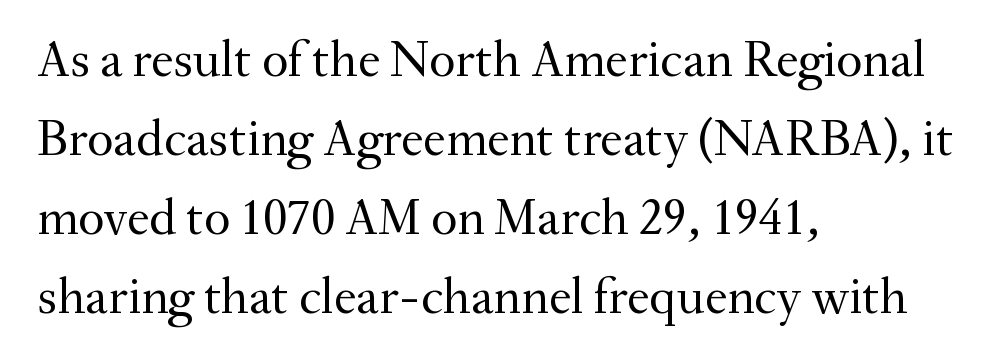
Q: Is the text bold? A: No.
Q: Is the text italic (slanted)? A: No, it is upright.
Q: Is the typeface a serif or a sans-serif typeface? A: Serif.
Q: Is the text underlined? A: No.
Q: How is the paragraph aligned? A: Left-aligned.
Q: Is the spacing between letters normal or unusually wide? A: Normal.
Q: Is the spacing between lines tight, normal or loose? A: Normal.
Q: Width (condensed, normal, or wide)? A: Normal.
Q: Stroke contrast? A: Medium.
Q: x-height? A: Small.
Q: Monospaced? A: No.
